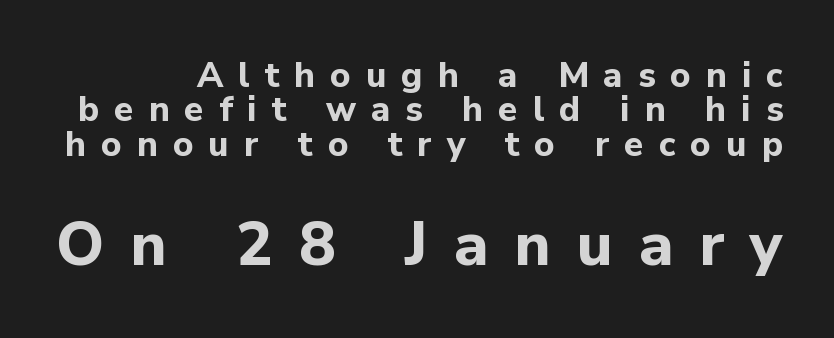
The image shows 61 px bold sans-serif type, upright; set tight line spacing (0.98x), unusually wide letter spacing (+0.43 em), not underlined; the second (bottom) block is 1.74x larger; low stroke contrast and a medium x-height.
